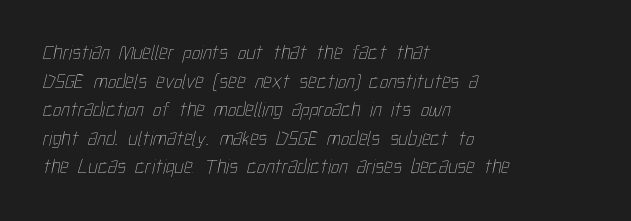
Q: Is the text bold? A: No.
Q: Is the text underlined? A: No.
Q: How is the paragraph aligned? A: Left-aligned.
Q: Is the spacing between letters normal or unusually wide? A: Normal.
Q: Is the spacing between lines tight, normal or loose? A: Normal.
